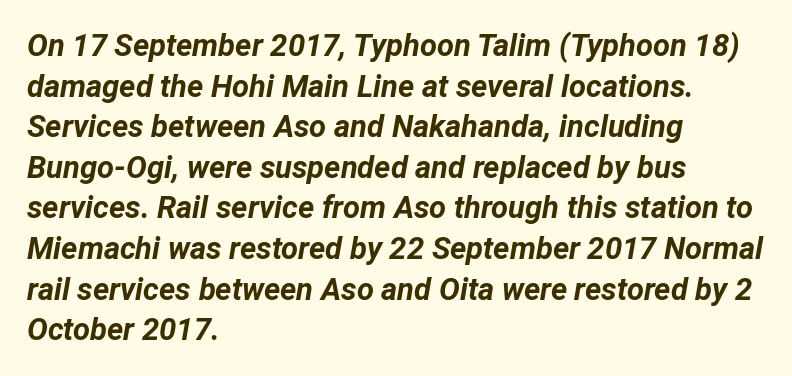
{"italic": "yes", "lean": "right", "slant_degrees": 12, "bold": "yes", "weight": "bold", "width": "normal", "stroke_contrast": "low", "x_height": "medium", "monospaced": "no", "underline": "no", "align": "left", "line_spacing": "normal", "line_spacing_ratio": 1.31, "letter_spacing": "normal", "letter_spacing_em": 0.0, "glyph_px": 31}
